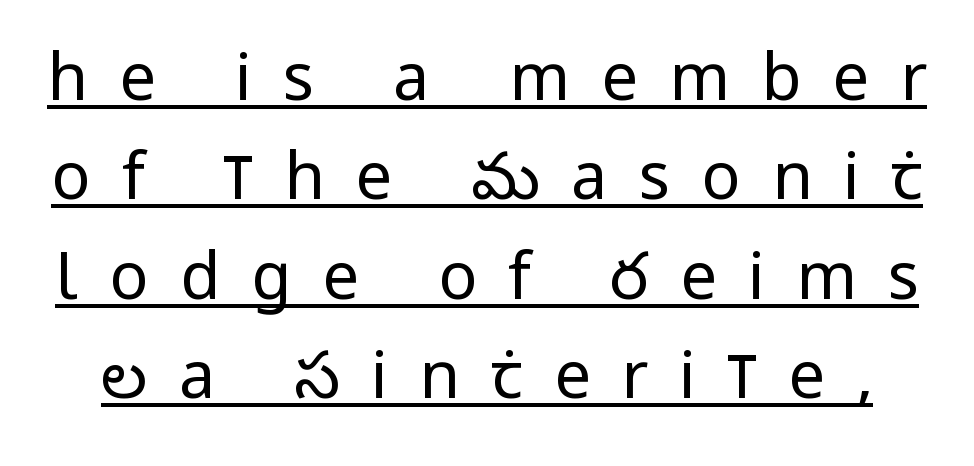
The image shows 65 px regular-weight, condensed sans-serif type, upright; set normal line spacing (1.53x), unusually wide letter spacing (+0.48 em), underlined; low stroke contrast and a large x-height.
